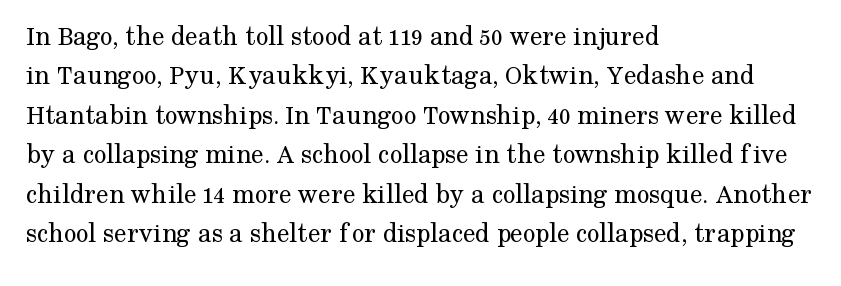
Q: Is the text bold? A: No.
Q: Is the text italic (slanted)? A: No, it is upright.
Q: Is the typeface a serif or a sans-serif typeface? A: Serif.
Q: Is the text underlined? A: No.
Q: How is the paragraph aligned? A: Left-aligned.
Q: Is the spacing between letters normal or unusually wide? A: Normal.
Q: Is the spacing between lines tight, normal or loose? A: Normal.
Q: Width (condensed, normal, or wide)? A: Normal.
Q: Stroke contrast? A: Medium.
Q: x-height? A: Medium.
Q: Monospaced? A: No.
